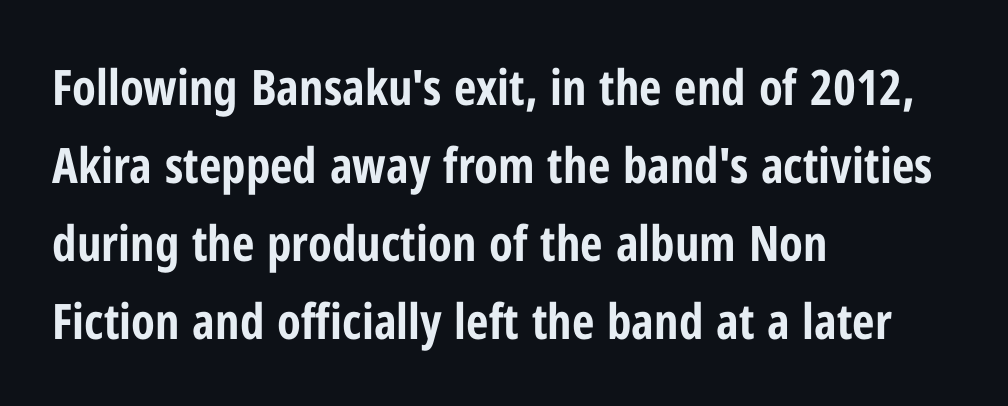
Q: Is the text bold? A: Yes.
Q: Is the text italic (slanted)? A: No, it is upright.
Q: Is the typeface a serif or a sans-serif typeface? A: Sans-serif.
Q: Is the text underlined? A: No.
Q: How is the paragraph aligned? A: Left-aligned.
Q: Is the spacing between letters normal or unusually wide? A: Normal.
Q: Is the spacing between lines tight, normal or loose? A: Normal.
Q: Width (condensed, normal, or wide)? A: Condensed.
Q: Stroke contrast? A: Low.
Q: x-height? A: Medium.
Q: Monospaced? A: No.
